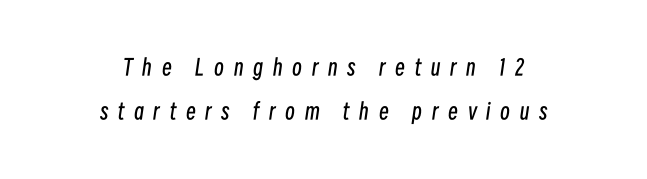
{"italic": "yes", "lean": "right", "slant_degrees": 8, "bold": "no", "underline": "no", "align": "center", "line_spacing": "loose", "line_spacing_ratio": 2.02, "letter_spacing": "wide", "letter_spacing_em": 0.44, "glyph_px": 22}
